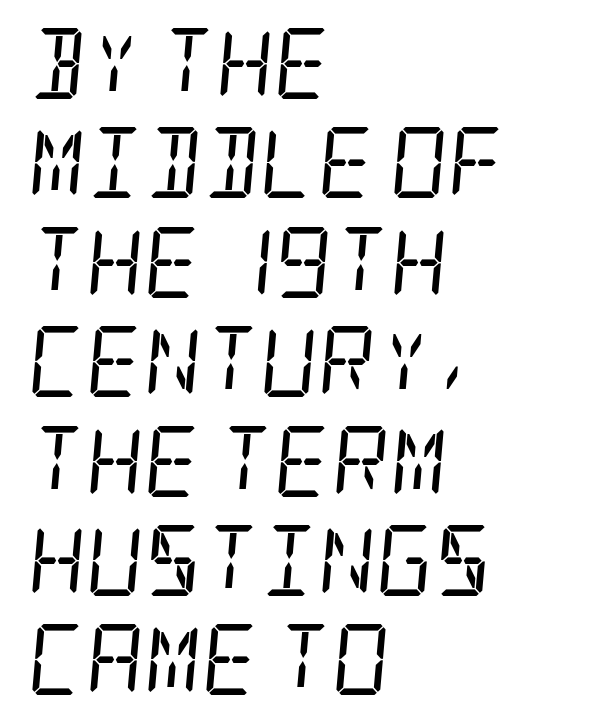
{"serif": "yes", "italic": "yes", "lean": "right", "slant_degrees": 5, "bold": "no", "weight": "regular", "width": "condensed", "stroke_contrast": "low", "x_height": "large", "underline": "no", "align": "left", "line_spacing": "normal", "line_spacing_ratio": 1.4, "letter_spacing": "normal", "letter_spacing_em": 0.0, "glyph_px": 71}
